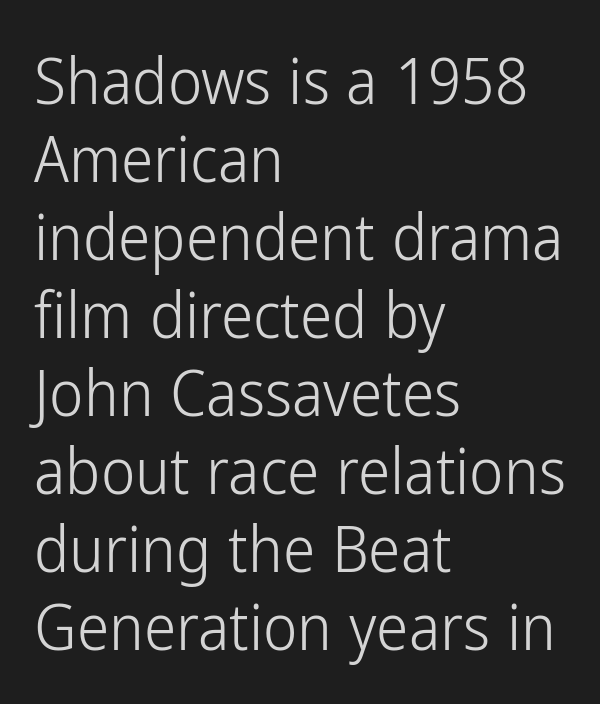
The image shows 65 px light, condensed sans-serif type, upright; set left-aligned, line spacing 1.2x, normal letter spacing, not underlined; low stroke contrast and a medium x-height.
